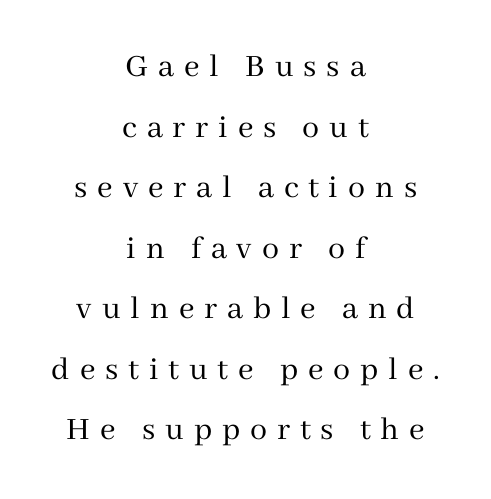
Look at the tracking — it's clearly loosened, letters drifting apart. A typesetter would mark this as roman, not italic. Think of a printed novel: that variable character pitch is what you see here. Line starts and ends both wander, symmetrically. The string is rendered with underlining switched off.
